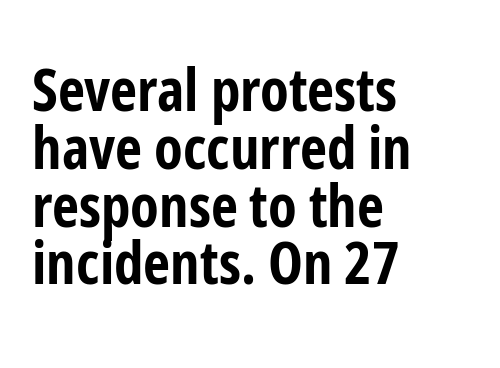
The image shows 59 px bold, condensed sans-serif type, upright; set left-aligned, tight line spacing (0.98x), normal letter spacing, not underlined; low stroke contrast and a medium x-height.
